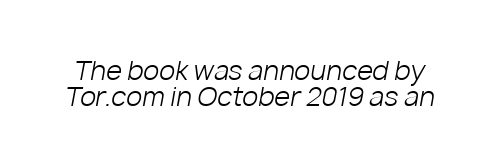
Q: Is the text bold? A: No.
Q: Is the text italic (slanted)? A: Yes, it leans right by about 10 degrees.
Q: Is the text underlined? A: No.
Q: Is the spacing between letters normal or unusually wide? A: Normal.
Q: Is the spacing between lines tight, normal or loose? A: Tight.
